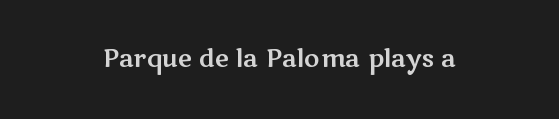
The image shows 24 px text type, upright; set centered, normal letter spacing, not underlined.
